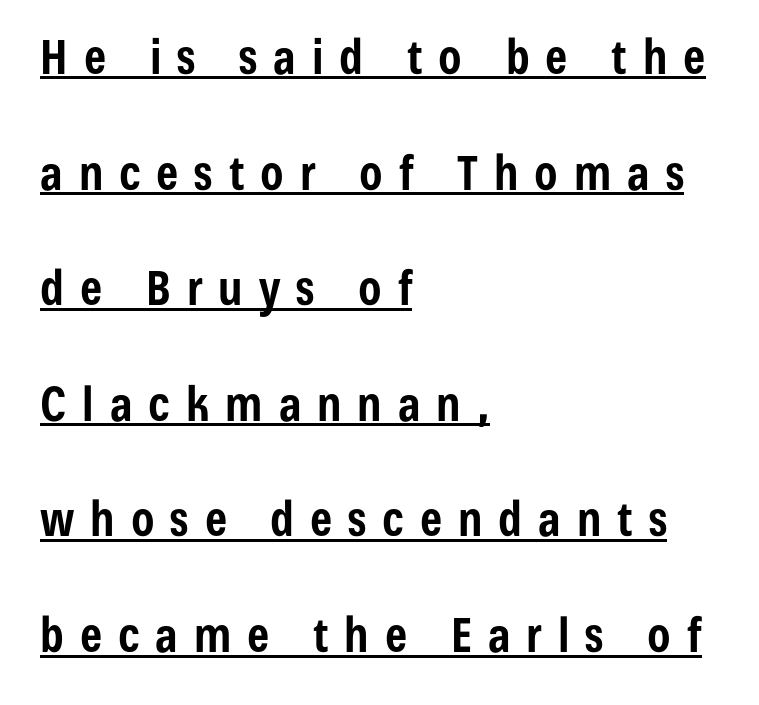
The image shows 47 px bold, condensed sans-serif type, upright; set left-aligned, loose line spacing (2.46x), unusually wide letter spacing (+0.34 em), underlined; low stroke contrast and a medium x-height.
